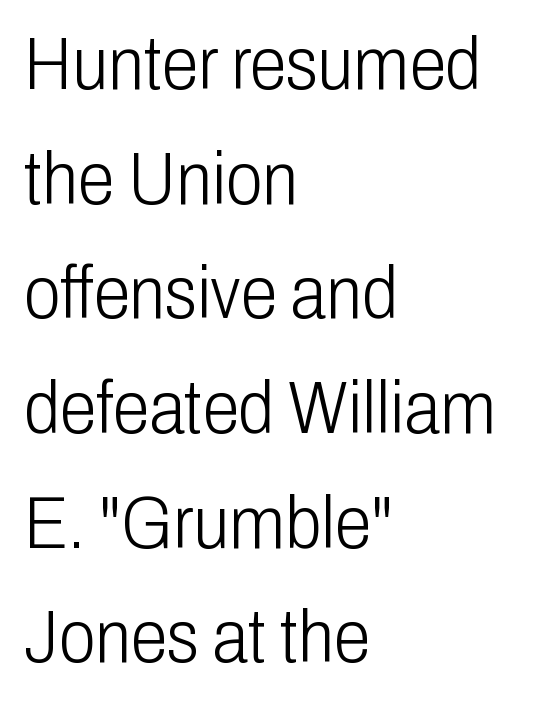
Q: Is the text bold? A: No.
Q: Is the text italic (slanted)? A: No, it is upright.
Q: Is the typeface a serif or a sans-serif typeface? A: Sans-serif.
Q: Is the text underlined? A: No.
Q: How is the paragraph aligned? A: Left-aligned.
Q: Is the spacing between letters normal or unusually wide? A: Normal.
Q: Is the spacing between lines tight, normal or loose? A: Normal.
Q: Width (condensed, normal, or wide)? A: Condensed.
Q: Stroke contrast? A: Low.
Q: x-height? A: Medium.
Q: Monospaced? A: No.
